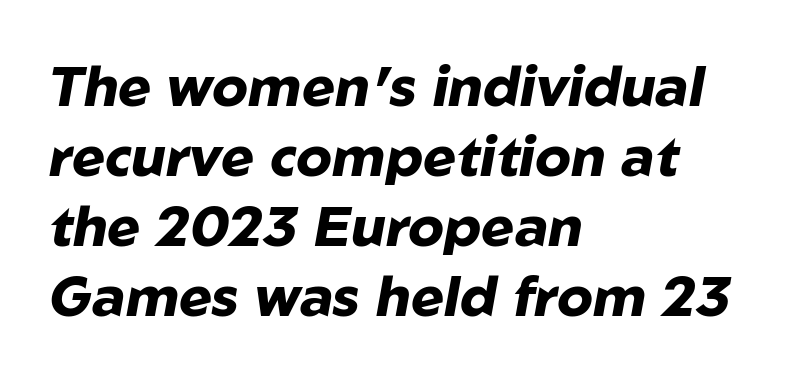
Notice how descenders clear the ascenders below comfortably — that's standard leading. The typesetter chose a ragged-right arrangement here. A typesetter would call this proportional, since set widths differ per character. How heavy is the stroke? Heavy — this is a bold. The passage shown is not underscored anywhere. The font's italic variant was chosen for this text.
